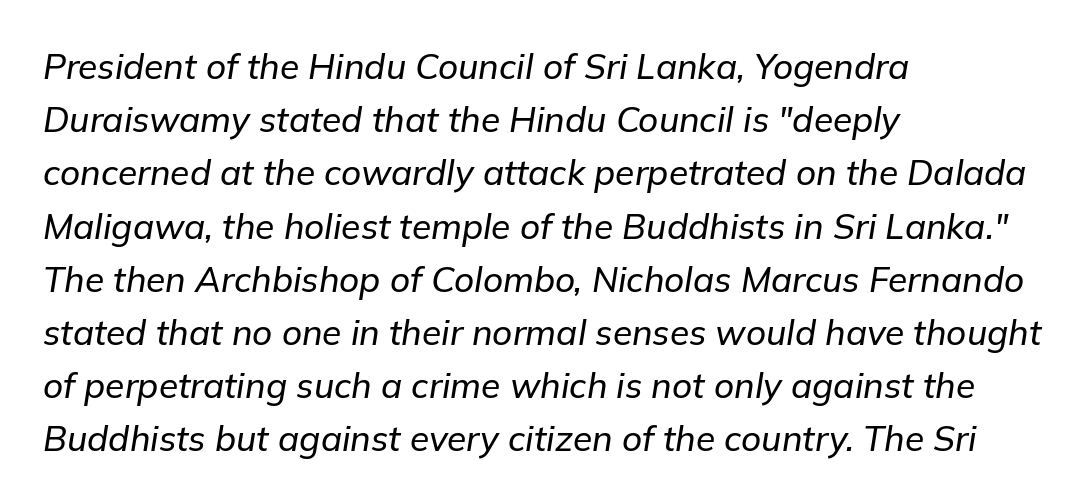
Q: Is the text italic (slanted)? A: Yes, it leans right by about 9 degrees.
Q: Is the text underlined? A: No.
Q: How is the paragraph aligned? A: Left-aligned.
Q: Is the spacing between letters normal or unusually wide? A: Normal.
Q: Is the spacing between lines tight, normal or loose? A: Normal.
Q: Width (condensed, normal, or wide)? A: Normal.
Q: Stroke contrast? A: Low.
Q: x-height? A: Medium.
Q: Monospaced? A: No.
